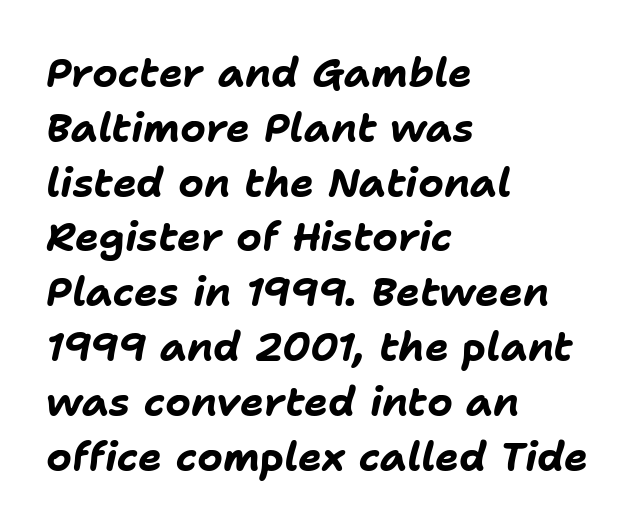
{"italic": "yes", "lean": "right", "slant_degrees": 11, "bold": "yes", "weight": "bold", "width": "normal", "stroke_contrast": "low", "x_height": "medium", "monospaced": "no", "underline": "no", "align": "left", "line_spacing": "normal", "line_spacing_ratio": 1.37, "letter_spacing": "normal", "letter_spacing_em": 0.0, "glyph_px": 40}
